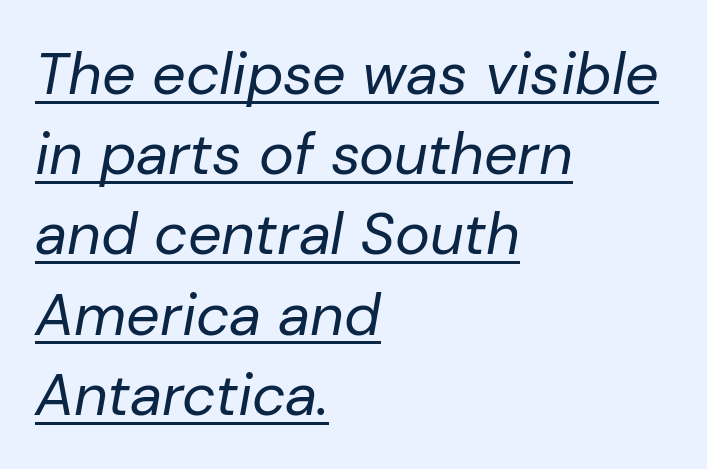
Q: Is the text bold? A: No.
Q: Is the text italic (slanted)? A: Yes, it leans right by about 10 degrees.
Q: Is the text underlined? A: Yes.
Q: How is the paragraph aligned? A: Left-aligned.
Q: Is the spacing between letters normal or unusually wide? A: Normal.
Q: Is the spacing between lines tight, normal or loose? A: Normal.
Q: Width (condensed, normal, or wide)? A: Normal.
Q: Stroke contrast? A: Low.
Q: x-height? A: Medium.
Q: Monospaced? A: No.
